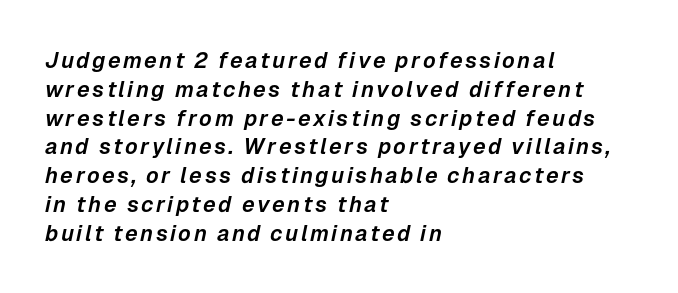
Words float on clear page, feet unadorned. An italicized treatment has been applied to the whole sample. These lines sit exactly where default settings would place them. Line beginnings align vertically; line endings do not.
